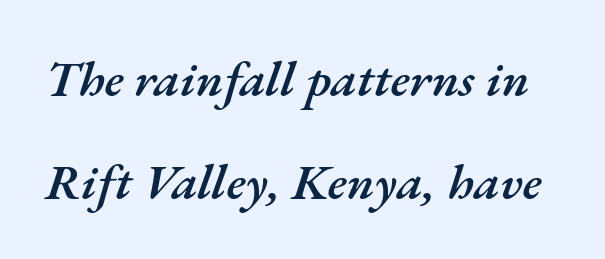
{"italic": "yes", "lean": "right", "slant_degrees": 17, "bold": "semi", "weight": "semibold", "width": "normal", "stroke_contrast": "medium", "x_height": "small", "monospaced": "no", "underline": "no", "line_spacing": "loose", "line_spacing_ratio": 2.06, "letter_spacing": "normal", "letter_spacing_em": 0.0, "glyph_px": 50}
